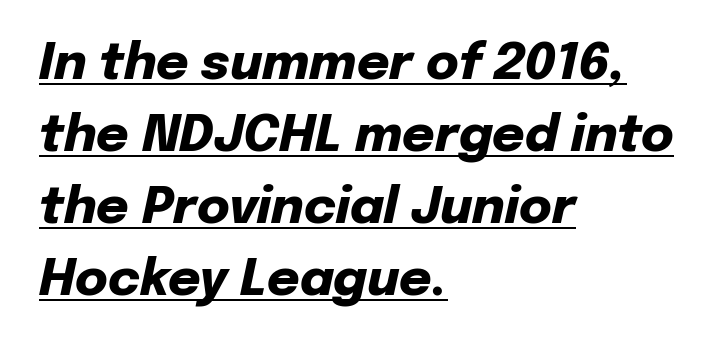
{"italic": "yes", "lean": "right", "slant_degrees": 12, "bold": "yes", "weight": "heavy", "width": "normal", "stroke_contrast": "low", "x_height": "medium", "monospaced": "no", "underline": "yes", "align": "left", "line_spacing": "normal", "line_spacing_ratio": 1.44, "letter_spacing": "normal", "letter_spacing_em": 0.0, "glyph_px": 50}
